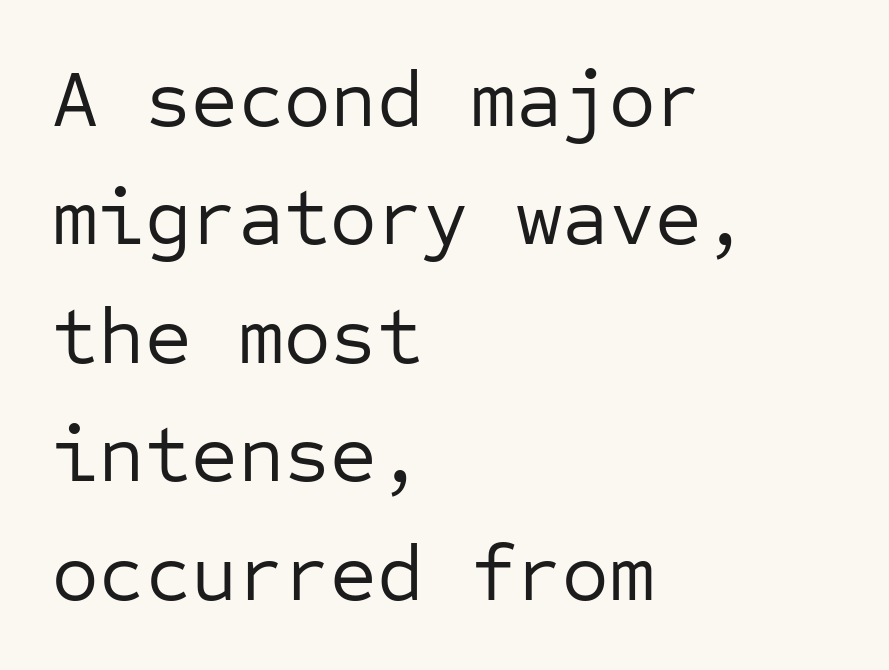
{"serif": "no", "italic": "no", "bold": "no", "weight": "regular", "width": "normal", "stroke_contrast": "low", "x_height": "medium", "monospaced": "yes", "underline": "no", "align": "left", "line_spacing": "normal", "line_spacing_ratio": 1.48, "letter_spacing": "normal", "letter_spacing_em": 0.0, "glyph_px": 80}
